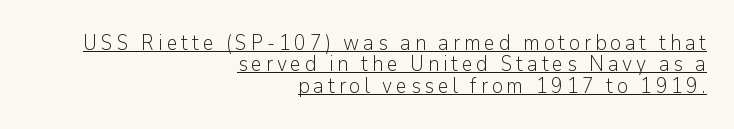
Q: Is the text bold? A: No.
Q: Is the text italic (slanted)? A: No, it is upright.
Q: Is the text underlined? A: Yes.
Q: How is the paragraph aligned? A: Right-aligned.
Q: Is the spacing between lines tight, normal or loose? A: Tight.
